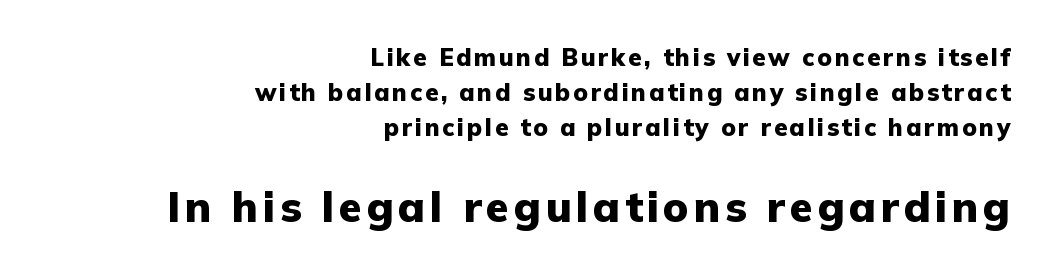
This rendering features lettering with no underline. This block has exactly the height ordinary leading produces. Compare the two chunks: the lower has the greater cap height. Heft: maximum for text — a bold.
